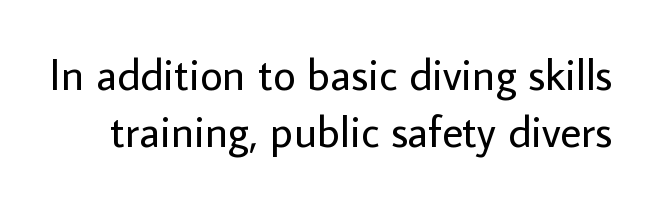
{"serif": "no", "italic": "no", "bold": "no", "weight": "regular", "width": "normal", "stroke_contrast": "low", "x_height": "medium", "monospaced": "no", "underline": "no", "line_spacing": "normal", "line_spacing_ratio": 1.29, "letter_spacing": "normal", "letter_spacing_em": 0.0, "glyph_px": 44}
